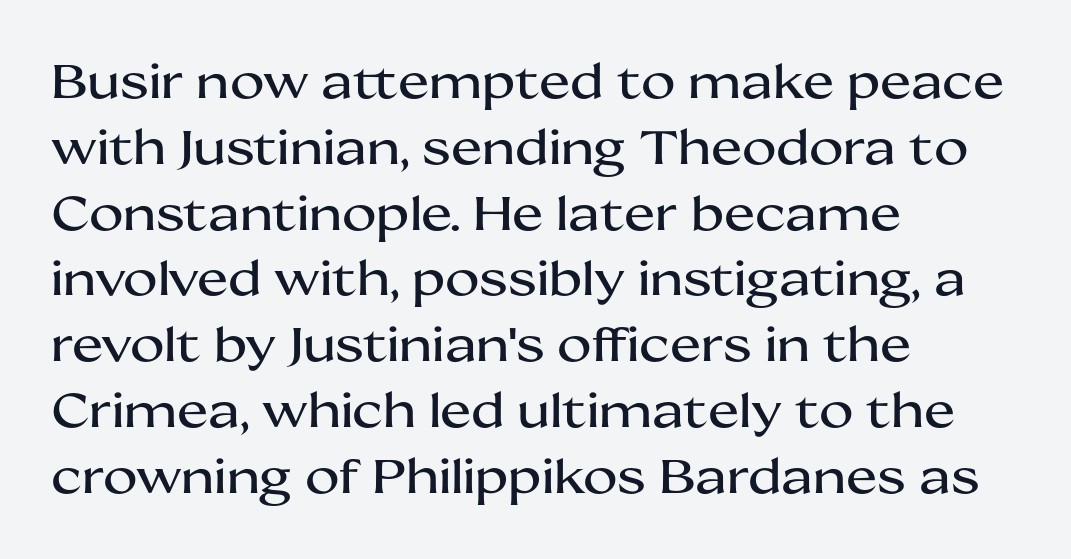
Q: Is the text italic (slanted)? A: No, it is upright.
Q: Is the text underlined? A: No.
Q: How is the paragraph aligned? A: Left-aligned.
Q: Is the spacing between letters normal or unusually wide? A: Normal.
Q: Is the spacing between lines tight, normal or loose? A: Normal.
Q: Width (condensed, normal, or wide)? A: Wide.
Q: Stroke contrast? A: Medium.
Q: x-height? A: Medium.
Q: Monospaced? A: No.
